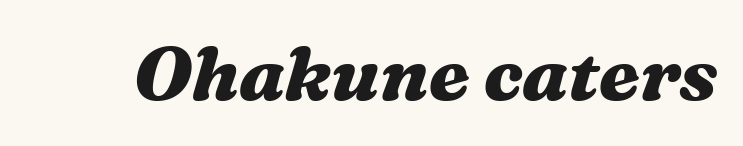
Set as a true bold cut, around the 700 mark. Characters are canted at an angle relative to the baseline's perpendicular. Varying glyph widths throughout — classic text-font behaviour. Rule under the text: the space is simply empty. Caption: standard tracking, unaltered.
